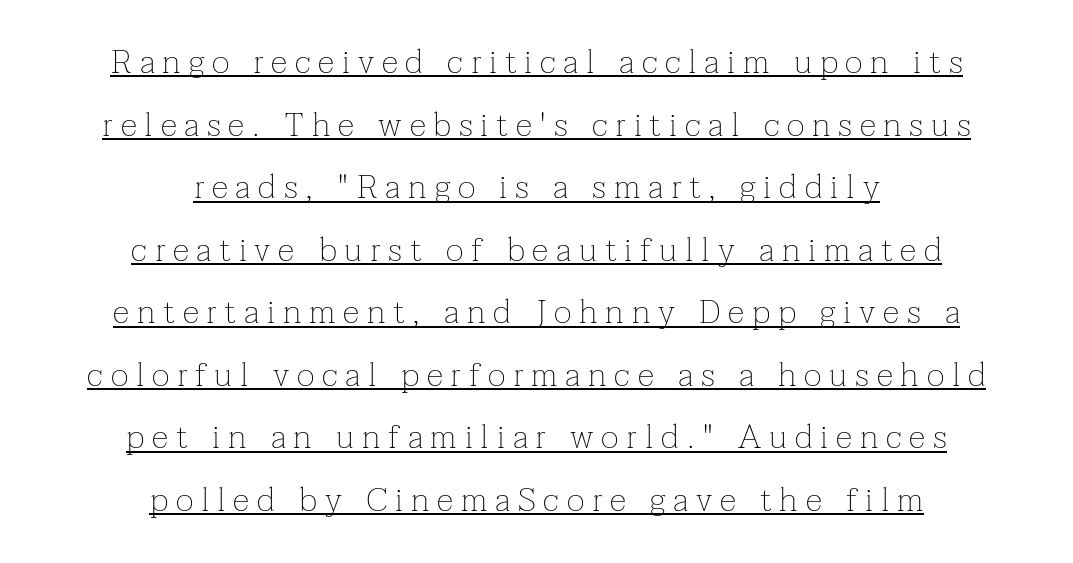
When letters stand straight like this, we call the style roman or upright. These glyphs show unthickened strokes, regular width or finer. Varying glyph widths throughout — classic text-font behaviour. What stands out about the letter spacing? Its width — letters are far apart. Note: serifs present on the glyphs. Quick note: underline on.
